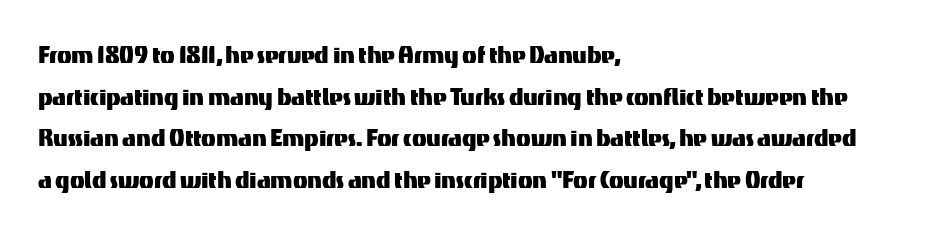
{"serif": "no", "italic": "no", "width": "normal", "stroke_contrast": "medium", "x_height": "medium", "monospaced": "no", "underline": "no", "align": "left", "line_spacing": "normal", "line_spacing_ratio": 1.39, "letter_spacing": "normal", "letter_spacing_em": 0.0, "glyph_px": 30}
